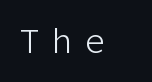
The image shows 34 px light sans-serif type, upright; set unusually wide letter spacing (+0.36 em), not underlined; low stroke contrast and a medium x-height.
